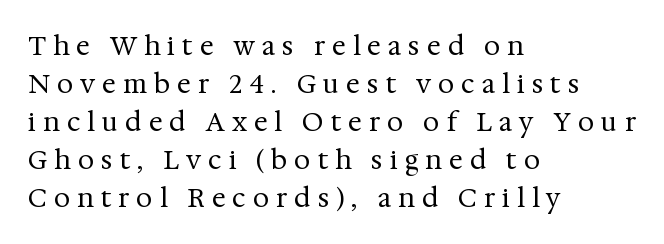
The image shows 26 px text type, upright; set left-aligned, normal line spacing (1.46x), unusually wide letter spacing (+0.27 em), not underlined.
